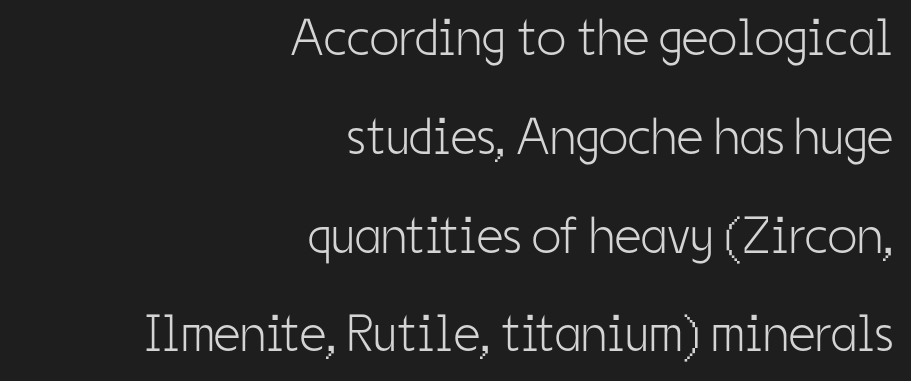
Q: Is the text bold? A: No.
Q: Is the text italic (slanted)? A: No, it is upright.
Q: Is the typeface a serif or a sans-serif typeface? A: Sans-serif.
Q: Is the text underlined? A: No.
Q: How is the paragraph aligned? A: Right-aligned.
Q: Is the spacing between letters normal or unusually wide? A: Normal.
Q: Is the spacing between lines tight, normal or loose? A: Loose.
Q: Width (condensed, normal, or wide)? A: Condensed.
Q: Stroke contrast? A: Low.
Q: x-height? A: Medium.
Q: Monospaced? A: No.
